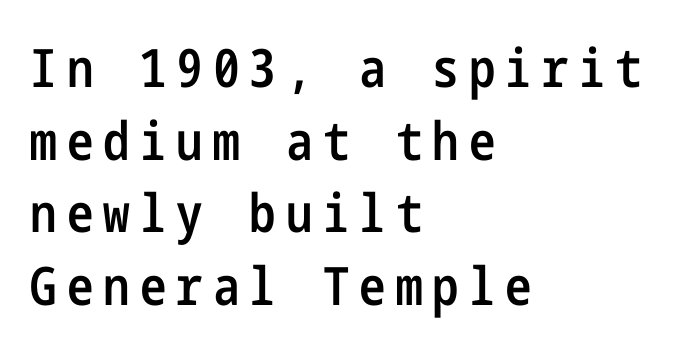
{"serif": "no", "italic": "no", "bold": "semi", "weight": "semibold", "width": "condensed", "stroke_contrast": "low", "x_height": "medium", "underline": "no", "align": "left", "line_spacing": "normal", "line_spacing_ratio": 1.37, "glyph_px": 53}
